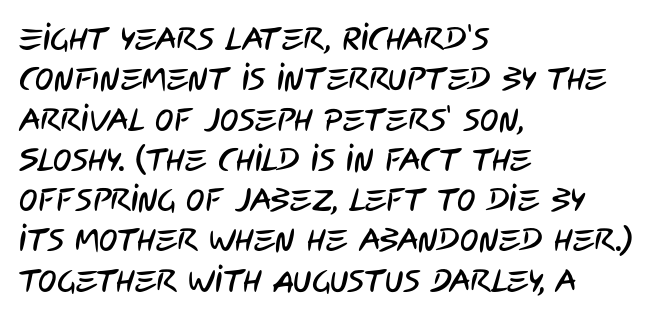
Baseline-to-baseline distance is the conventional proportion of letter height. Descenders are the only things crossing below the line. Do the characters align in a grid? No, the font is proportional. Glyph-to-glyph distance matches everyday printed text.
